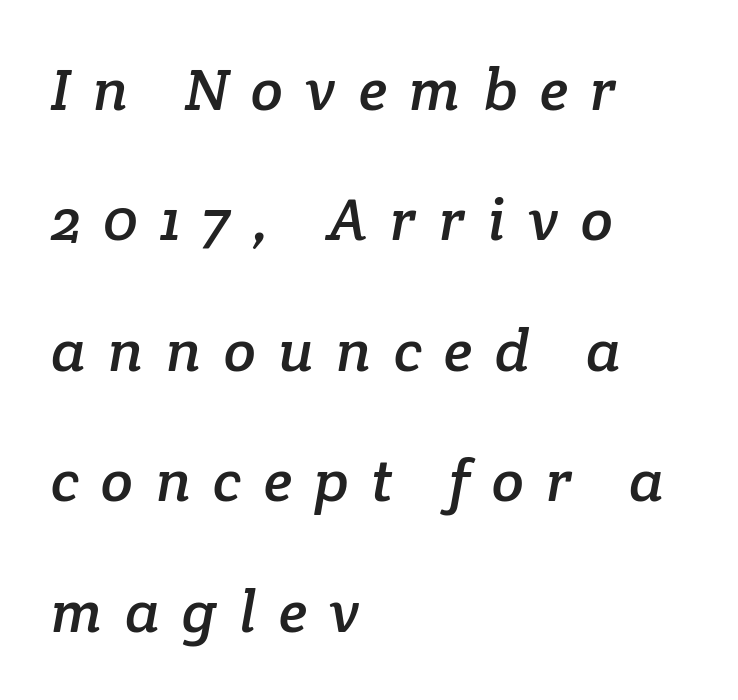
{"serif": "yes", "width": "normal", "stroke_contrast": "low", "x_height": "medium", "monospaced": "no", "underline": "no", "align": "left", "line_spacing": "loose", "line_spacing_ratio": 2.21, "letter_spacing": "wide", "letter_spacing_em": 0.38, "glyph_px": 59}
